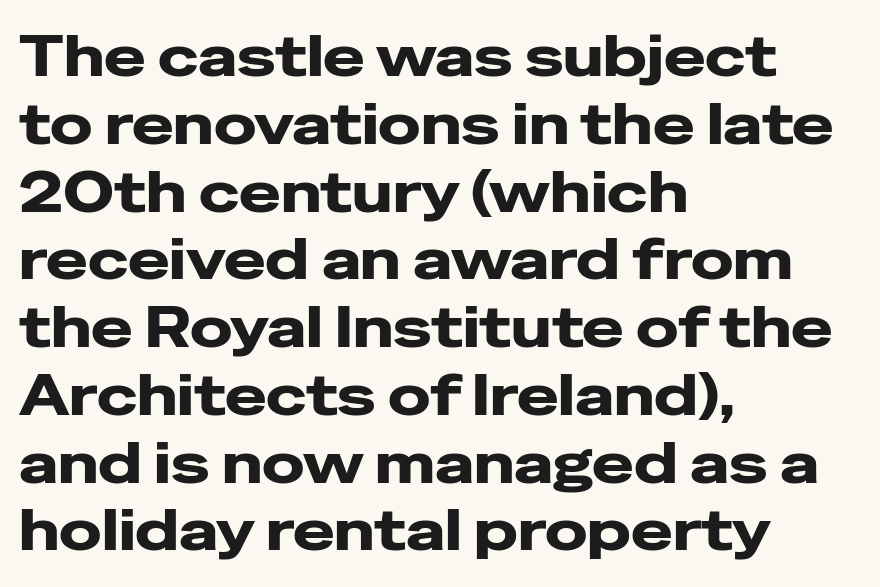
Note: no serifs on the glyphs. Each letter keeps its own natural width here, so spacing adapts to shape. Beneath every word, the page is bare. The rendering uses a bold face; every stroke is thick and dark. If you drew a ruler down the left edge, every line would touch it. Words appear dense and cohesive because spacing is normal.
